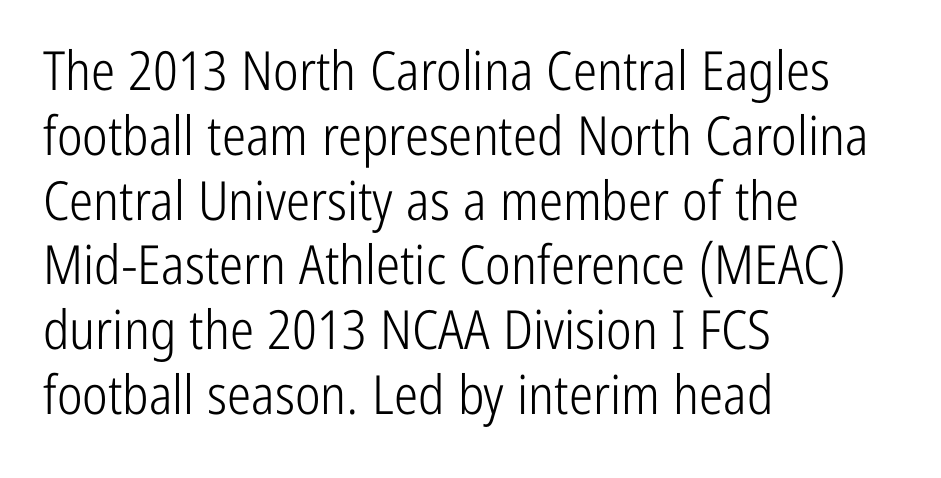
Q: Is the text bold? A: No.
Q: Is the text italic (slanted)? A: No, it is upright.
Q: Is the typeface a serif or a sans-serif typeface? A: Sans-serif.
Q: Is the text underlined? A: No.
Q: How is the paragraph aligned? A: Left-aligned.
Q: Is the spacing between letters normal or unusually wide? A: Normal.
Q: Width (condensed, normal, or wide)? A: Condensed.
Q: Stroke contrast? A: Low.
Q: x-height? A: Medium.
Q: Monospaced? A: No.
